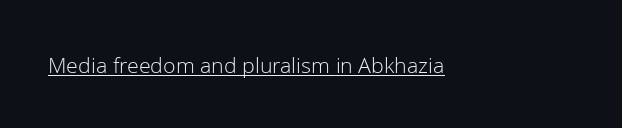
Students, observe the line beneath the letters — that is underlining. You can tell it's not italic because the verticals are truly vertical. Stems here are at most as thick as an everyday book face. Between one letter and the next there's only the usual sliver of space.
